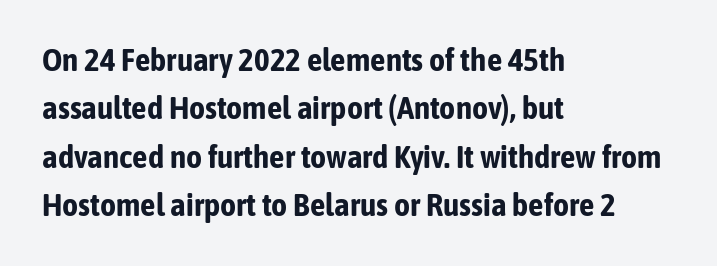
Which margin do the lines hug? The left one — the right edge is uneven. Only glyphs here, with clear space below each row. Tall strokes in this sample are plumb rather than angled. The characters display no serif detailing; their extremities are plain.
